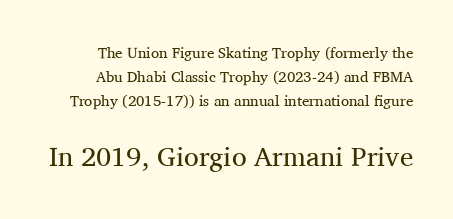
Q: Is the text bold? A: No.
Q: Is the text italic (slanted)? A: No, it is upright.
Q: Is the text underlined? A: No.
Q: Is the spacing between letters normal or unusually wide? A: Normal.
Q: Is the spacing between lines tight, normal or loose? A: Normal.
Q: Which block of text is set in a larger size, the first (top) or the second (bottom)? A: The second (bottom) one.
